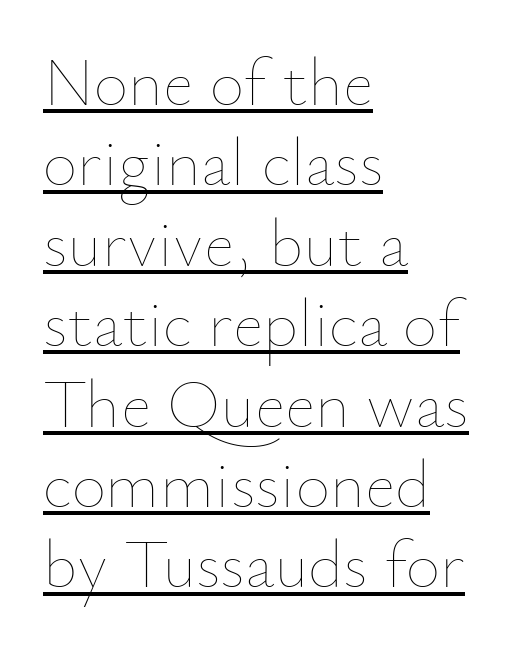
{"italic": "no", "bold": "no", "weight": "thin", "width": "normal", "stroke_contrast": "low", "x_height": "small", "monospaced": "no", "underline": "yes", "align": "left", "line_spacing_ratio": 1.2, "letter_spacing": "normal", "letter_spacing_em": 0.0, "glyph_px": 67}
